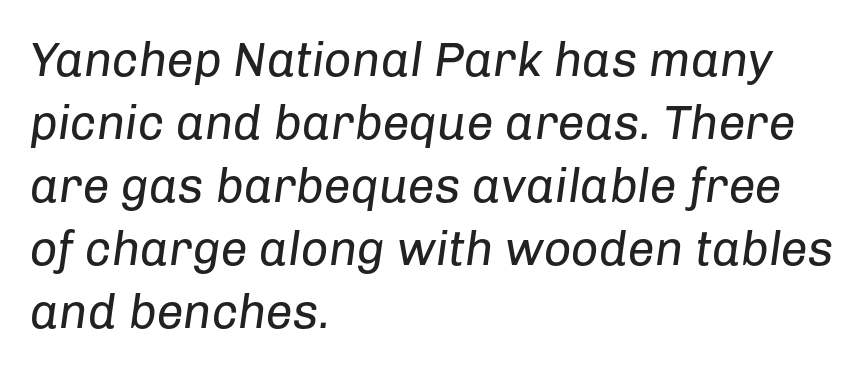
Q: Is the text bold? A: No.
Q: Is the text italic (slanted)? A: Yes, it leans right by about 8 degrees.
Q: Is the text underlined? A: No.
Q: How is the paragraph aligned? A: Left-aligned.
Q: Is the spacing between letters normal or unusually wide? A: Normal.
Q: Is the spacing between lines tight, normal or loose? A: Normal.
Q: Width (condensed, normal, or wide)? A: Normal.
Q: Stroke contrast? A: Low.
Q: x-height? A: Medium.
Q: Monospaced? A: No.
